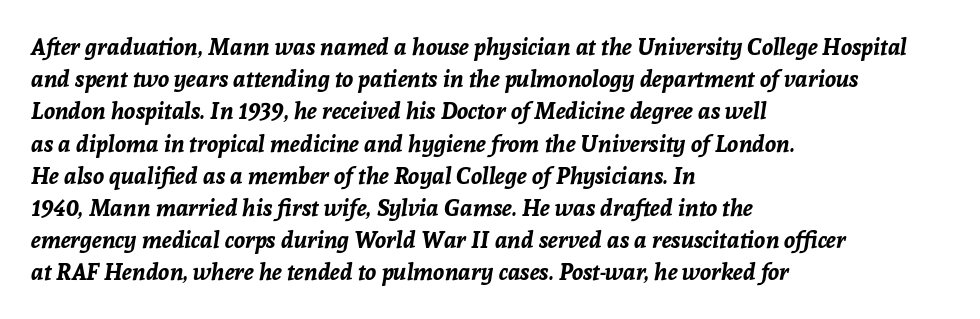
The zone under the glyphs is completely vacant. This sample is left-justified, so line endings fall wherever the words run out. A dark, heavy texture on the line: the type is bold. Tall strokes in this sample are angled rather than plumb. Successive baselines arrive at the customary interval. Words appear dense and cohesive because spacing is normal.
